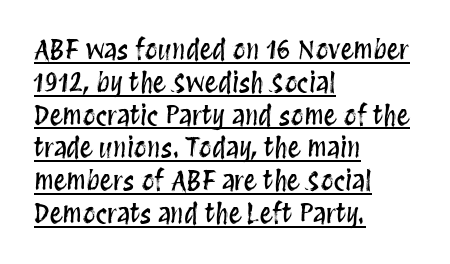
This sample keeps an unexceptional amount of space between lines. Check the space under the baseline: a stroke is drawn there. Tall strokes in this sample are plumb rather than angled. These lines stack with their left ends in a neat column.
